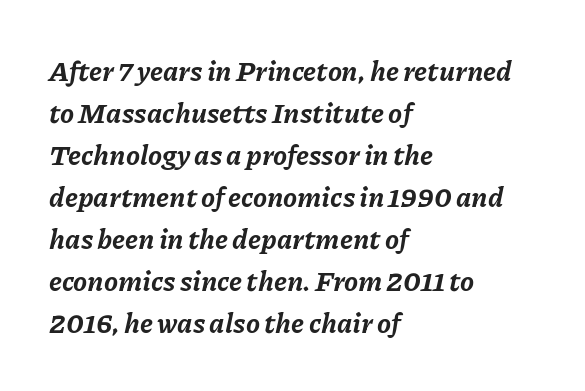
{"italic": "yes", "lean": "right", "slant_degrees": 11, "bold": "yes", "weight": "bold", "width": "normal", "stroke_contrast": "low", "x_height": "medium", "monospaced": "no", "underline": "no", "align": "left", "line_spacing": "normal", "line_spacing_ratio": 1.5, "letter_spacing": "normal", "letter_spacing_em": 0.0, "glyph_px": 28}
